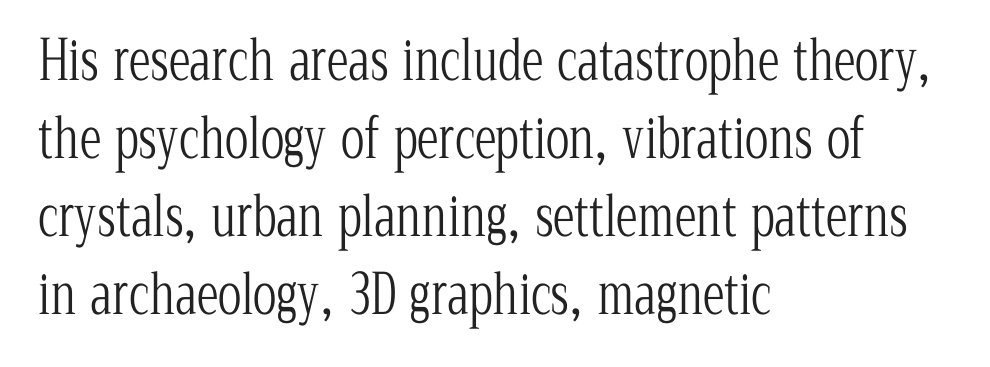
The image shows 55 px light, condensed serif type, upright; set left-aligned, normal line spacing (1.42x), normal letter spacing, not underlined; low stroke contrast and a medium x-height.
